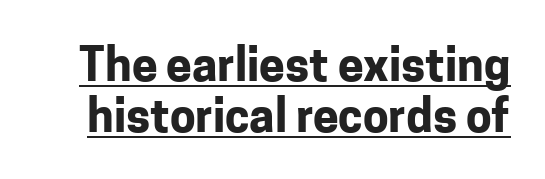
Q: Is the text bold? A: Yes.
Q: Is the text italic (slanted)? A: No, it is upright.
Q: Is the typeface a serif or a sans-serif typeface? A: Sans-serif.
Q: Is the text underlined? A: Yes.
Q: Is the spacing between letters normal or unusually wide? A: Normal.
Q: Is the spacing between lines tight, normal or loose? A: Tight.
Q: Width (condensed, normal, or wide)? A: Normal.
Q: Stroke contrast? A: Low.
Q: x-height? A: Medium.
Q: Monospaced? A: No.
